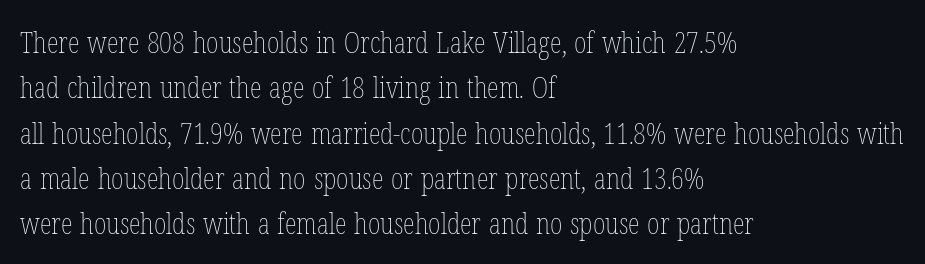
The image shows 30 px thin, condensed type, upright; set left-aligned, normal line spacing (1.51x), normal letter spacing, not underlined; low stroke contrast and a medium x-height.
